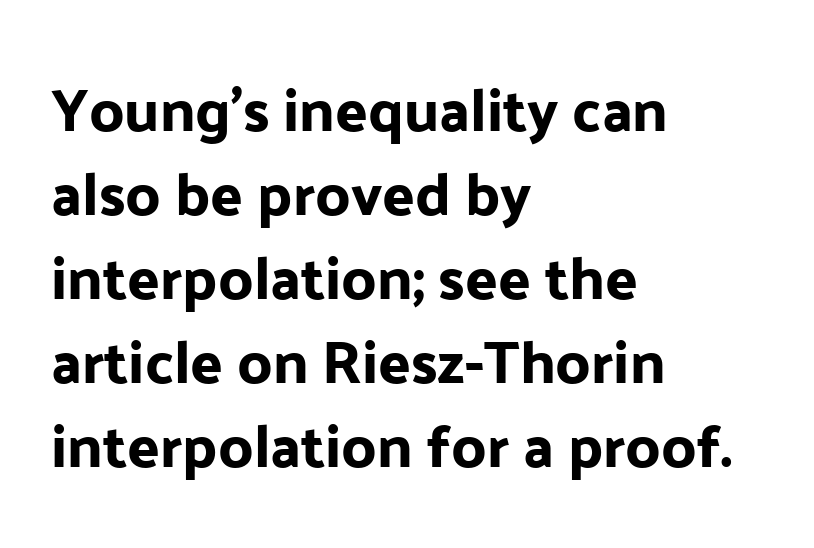
Q: Is the text italic (slanted)? A: No, it is upright.
Q: Is the typeface a serif or a sans-serif typeface? A: Sans-serif.
Q: Is the text underlined? A: No.
Q: How is the paragraph aligned? A: Left-aligned.
Q: Is the spacing between letters normal or unusually wide? A: Normal.
Q: Is the spacing between lines tight, normal or loose? A: Normal.
Q: Width (condensed, normal, or wide)? A: Normal.
Q: Stroke contrast? A: Low.
Q: x-height? A: Medium.
Q: Monospaced? A: No.
